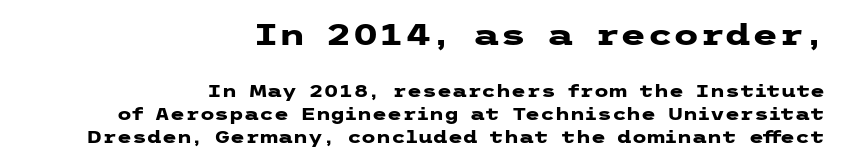
{"serif": "no", "italic": "no", "bold": "yes", "weight": "heavy", "width": "wide", "stroke_contrast": "low", "x_height": "medium", "underline": "no", "align": "right", "line_spacing": "normal", "line_spacing_ratio": 1.35, "letter_spacing": "normal", "letter_spacing_em": 0.0, "larger_block": "first", "size_ratio": 1.76, "glyph_px": 30}
